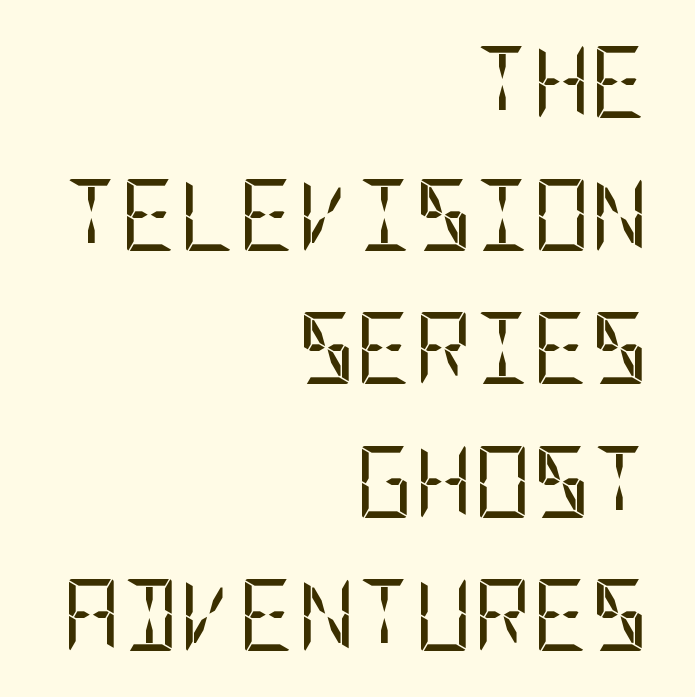
Q: Is the text bold? A: No.
Q: Is the text italic (slanted)? A: No, it is upright.
Q: Is the typeface a serif or a sans-serif typeface? A: Sans-serif.
Q: Is the text underlined? A: No.
Q: How is the paragraph aligned? A: Right-aligned.
Q: Is the spacing between letters normal or unusually wide? A: Normal.
Q: Width (condensed, normal, or wide)? A: Condensed.
Q: Stroke contrast? A: Low.
Q: x-height? A: Large.
